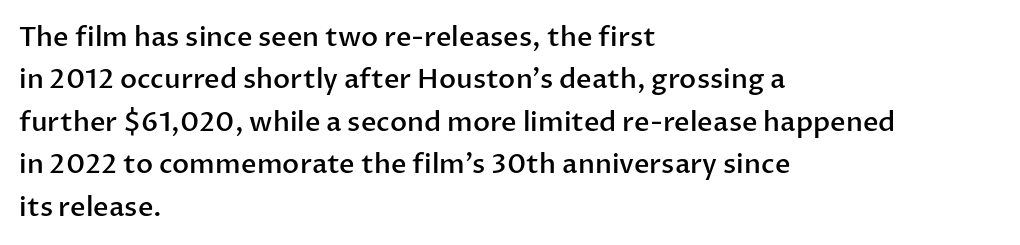
Caption: multi-line text, flush left, ragged right. Compared with typical body copy, the letter spacing here is the same. In terms of leading, this rendering sits right in the middle. Underlining? Definitely not there. How heavy is the stroke? Medium-heavy — a semibold, shy of bold. Style check: upright.
